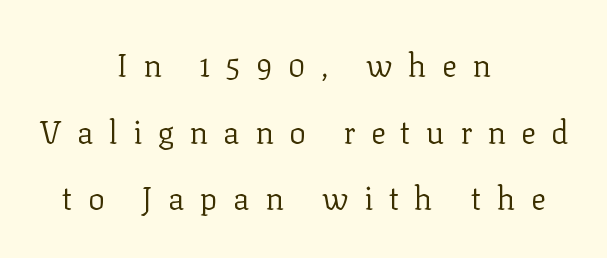
Q: Is the text bold? A: No.
Q: Is the text italic (slanted)? A: No, it is upright.
Q: Is the typeface a serif or a sans-serif typeface? A: Serif.
Q: Is the text underlined? A: No.
Q: How is the paragraph aligned? A: Centered.
Q: Is the spacing between letters normal or unusually wide? A: Unusually wide.
Q: Is the spacing between lines tight, normal or loose? A: Loose.
Q: Width (condensed, normal, or wide)? A: Normal.
Q: Stroke contrast? A: Low.
Q: x-height? A: Medium.
Q: Monospaced? A: No.
